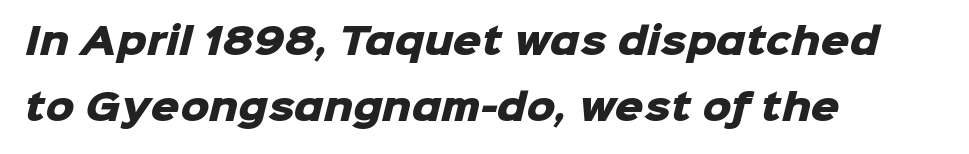
{"serif": "no", "bold": "yes", "weight": "heavy", "width": "normal", "stroke_contrast": "low", "x_height": "medium", "monospaced": "no", "underline": "no", "align": "left", "line_spacing_ratio": 1.84, "letter_spacing": "normal", "letter_spacing_em": 0.0, "glyph_px": 36}
